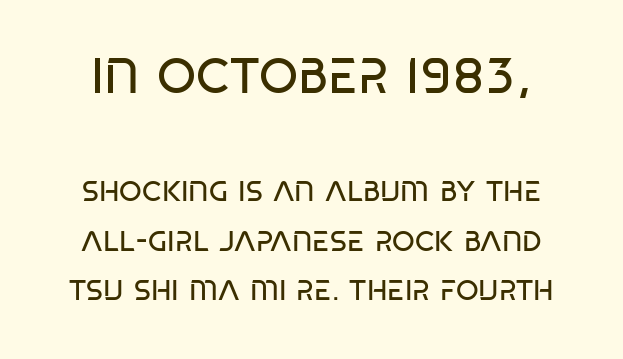
How are the letters spaced? Ordinarily, with no added tracking. Looks like regular typesetting: each glyph gets only the width it needs. Stroke thickness stays within the range of a standard reading face or lighter. Whoever set this made the first block the dominant, larger element. A normal amount of white space separates one row of letters from the next. Is this a sans? Yes — the strokes have no serifs.
